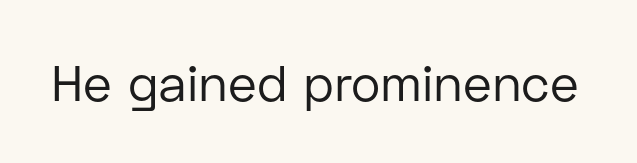
The image shows 50 px regular-weight sans-serif type, upright; set normal letter spacing, not underlined; low stroke contrast and a medium x-height.
